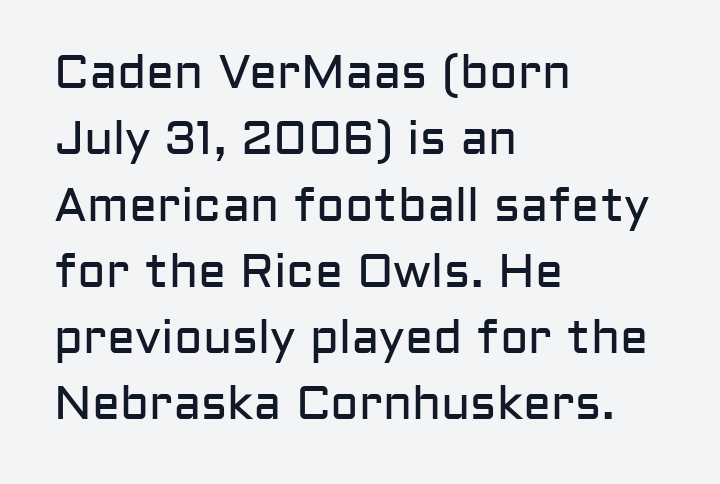
The image shows 47 px regular-weight sans-serif type, upright; set left-aligned, normal line spacing (1.41x), normal letter spacing, not underlined; low stroke contrast and a medium x-height.
